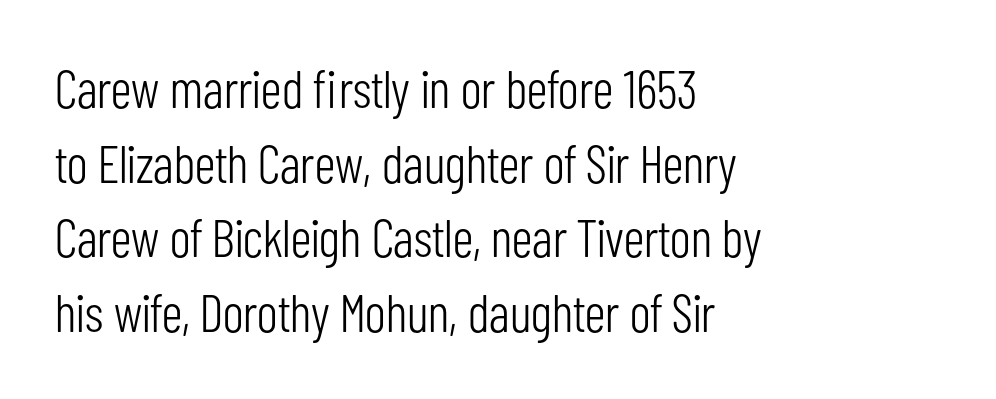
The image shows 53 px light, condensed sans-serif type, upright; set left-aligned, normal line spacing (1.41x), normal letter spacing, not underlined; low stroke contrast and a medium x-height.
